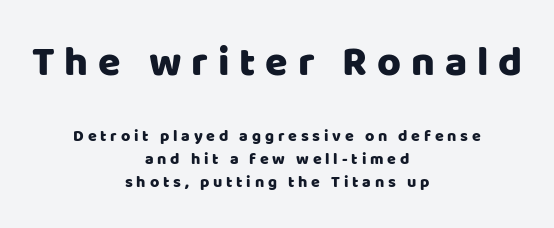
This sample keeps an unexceptional amount of space between lines. The passage shown is not underscored anywhere. This layout puts the oversized block above and the modest block below. Looks like regular typesetting: each glyph gets only the width it needs. Tracking value appears strongly positive — letters spread wide.
